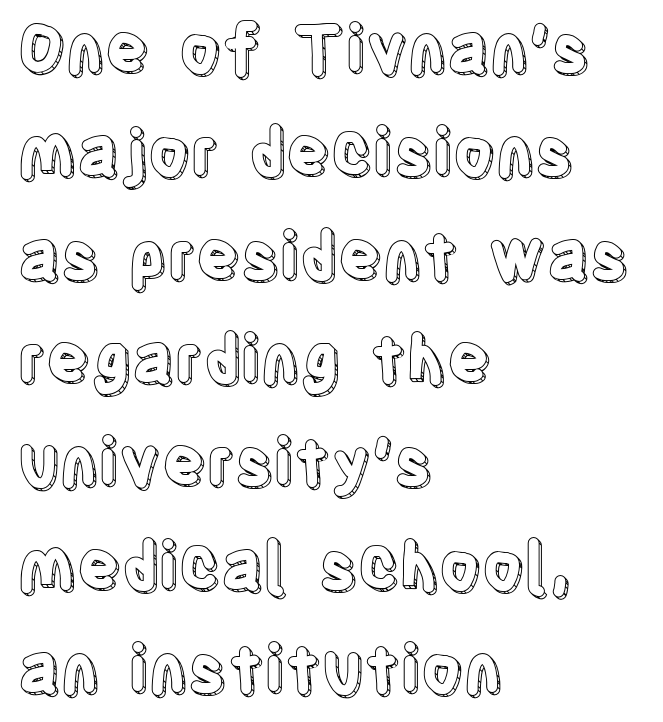
Q: Is the text italic (slanted)? A: No, it is upright.
Q: Is the text underlined? A: No.
Q: How is the paragraph aligned? A: Left-aligned.
Q: Is the spacing between letters normal or unusually wide? A: Normal.
Q: Is the spacing between lines tight, normal or loose? A: Normal.
Q: Width (condensed, normal, or wide)? A: Condensed.
Q: x-height? A: Large.
Q: Monospaced? A: No.
